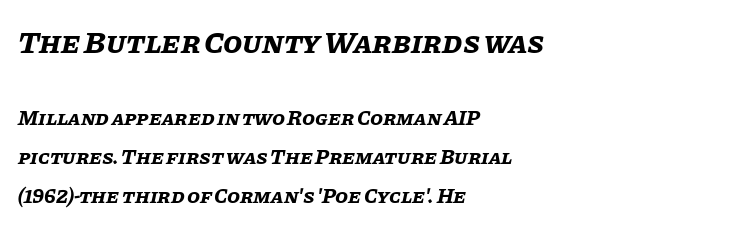
The image shows 31 px bold type, italic (leaning right); set left-aligned, line spacing 1.87x, normal letter spacing, not underlined; the first (top) block is 1.48x larger; low stroke contrast and a large x-height.
